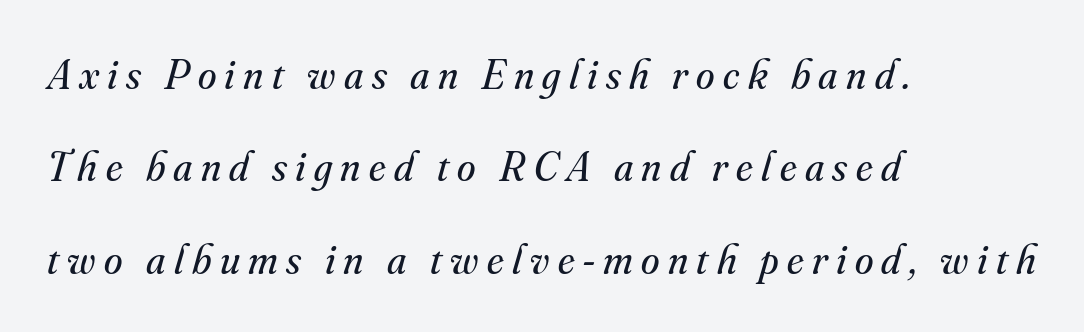
The font sits on the lighter half of the weight spectrum, regular included. There is plenty of visible air inserted between adjacent glyphs. The font's italic variant was chosen for this text. The glyphs in this specimen are seriffed. Layout note: lines flush left. Reading down the column, the eye jumps a long way to each next line.
